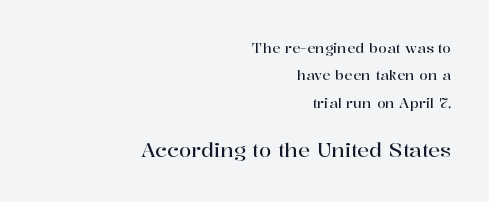
{"italic": "no", "underline": "no", "align": "right", "line_spacing": "loose", "line_spacing_ratio": 1.96, "letter_spacing": "normal", "letter_spacing_em": 0.0, "larger_block": "second", "size_ratio": 1.43, "glyph_px": 20}
